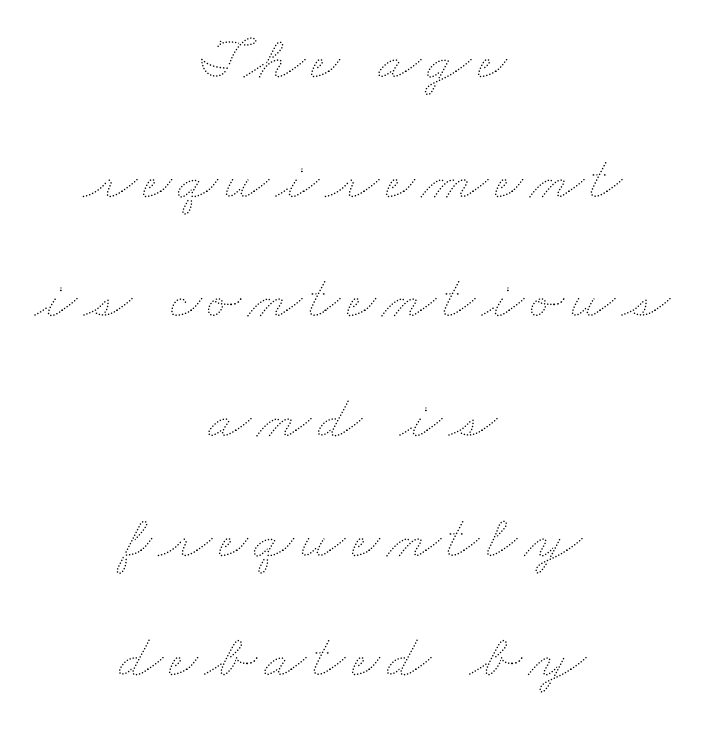
{"bold": "no", "weight": "thin", "width": "wide", "stroke_contrast": "medium", "x_height": "small", "monospaced": "no", "underline": "no", "align": "center", "line_spacing": "loose", "line_spacing_ratio": 1.93, "glyph_px": 62}
